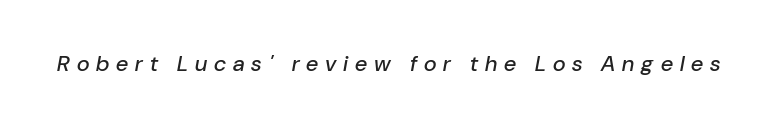
The image shows 22 px text type, italic (leaning right); set unusually wide letter spacing (+0.32 em), not underlined.
